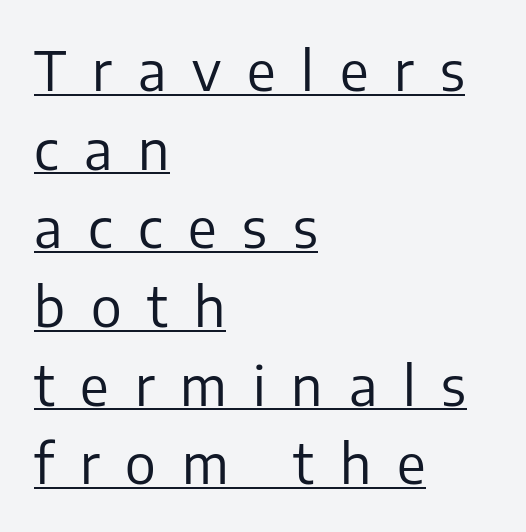
Q: Is the text bold? A: No.
Q: Is the text italic (slanted)? A: No, it is upright.
Q: Is the typeface a serif or a sans-serif typeface? A: Sans-serif.
Q: Is the text underlined? A: Yes.
Q: How is the paragraph aligned? A: Left-aligned.
Q: Is the spacing between letters normal or unusually wide? A: Unusually wide.
Q: Is the spacing between lines tight, normal or loose? A: Normal.
Q: Width (condensed, normal, or wide)? A: Normal.
Q: Stroke contrast? A: Low.
Q: x-height? A: Medium.
Q: Monospaced? A: No.
